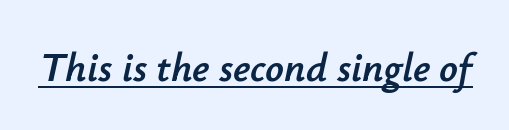
Short note: letters normally spaced. Each letter keeps its own natural width here, so spacing adapts to shape. Style check: oblique. Underline: present.
